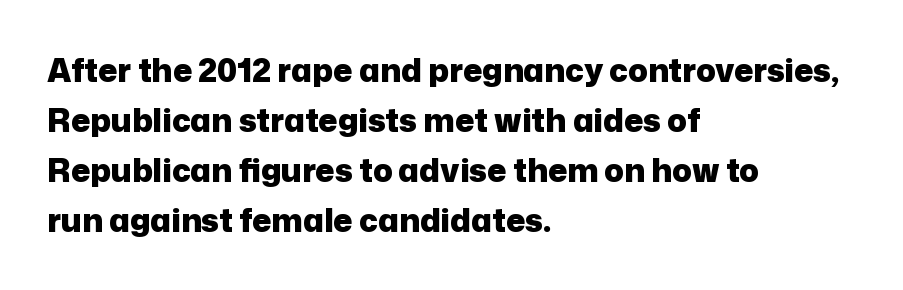
Does the weight exceed regular? Yes, all the way to bold. Each word holds together tightly as a unit, with standard inter-letter gaps. A typesetter would call this proportional, since set widths differ per character. Leftover space on each line is placed entirely after the last word. Does the type have serifs? No, each stem ends abruptly.
